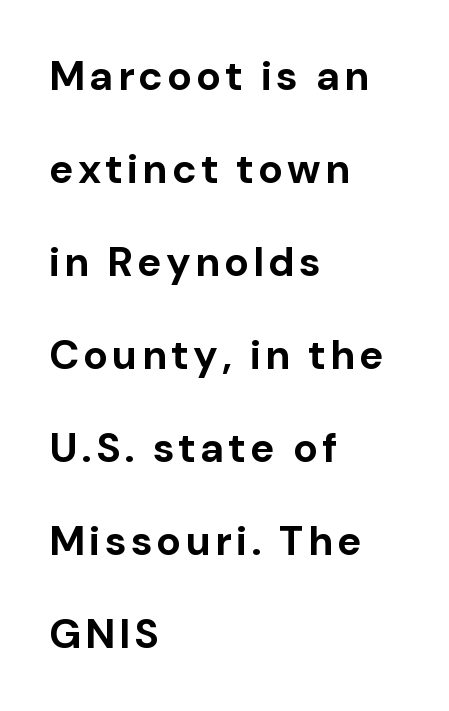
The image shows 41 px bold sans-serif type, upright; set left-aligned, loose line spacing (2.27x), not underlined; low stroke contrast and a medium x-height.
